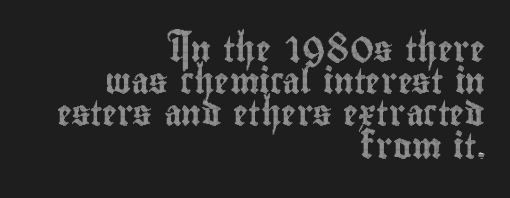
Q: Is the text italic (slanted)? A: No, it is upright.
Q: Is the text underlined? A: No.
Q: How is the paragraph aligned? A: Right-aligned.
Q: Is the spacing between letters normal or unusually wide? A: Normal.
Q: Is the spacing between lines tight, normal or loose? A: Normal.
